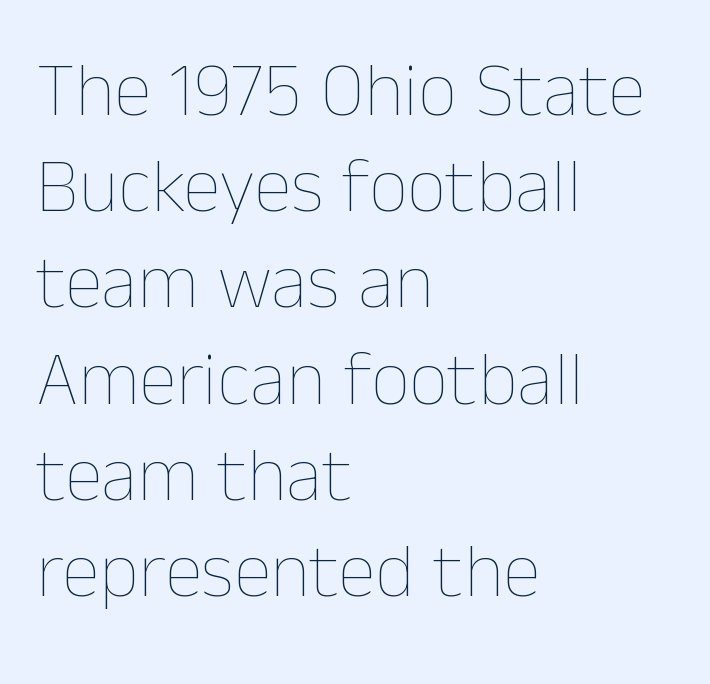
A typesetter would call this zero additional tracking. A light-to-regular cut is what we see here. Check under the words: just untouched page. One glance says typical: line gaps are just what's usual. Leftover space on each line is placed entirely after the last word. Do the letters lean? They stand straight.
